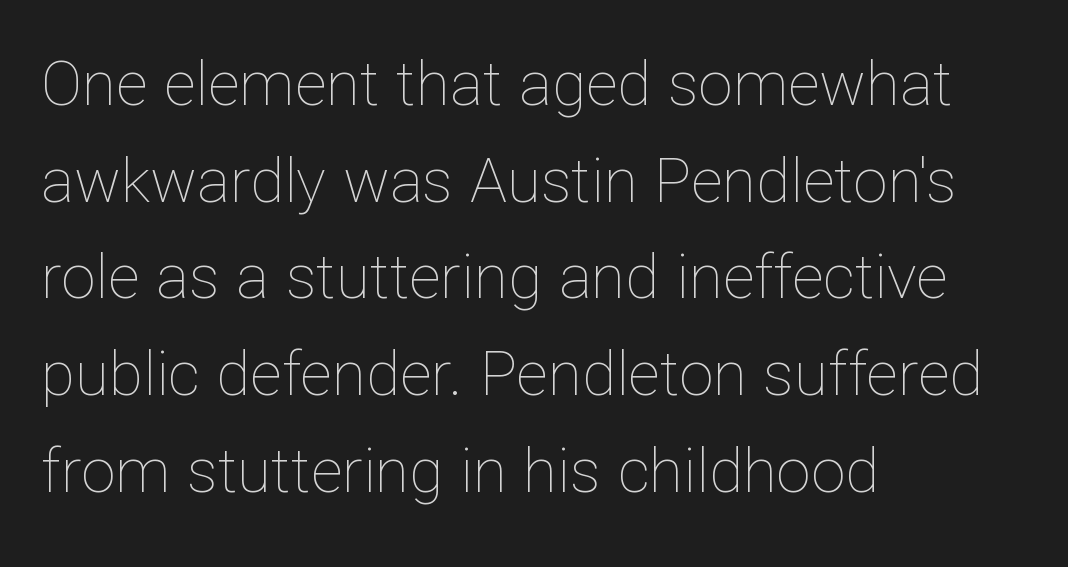
{"italic": "no", "bold": "no", "weight": "thin", "width": "normal", "stroke_contrast": "low", "x_height": "medium", "monospaced": "no", "underline": "no", "align": "left", "line_spacing": "normal", "line_spacing_ratio": 1.56, "letter_spacing": "normal", "letter_spacing_em": 0.0, "glyph_px": 62}
